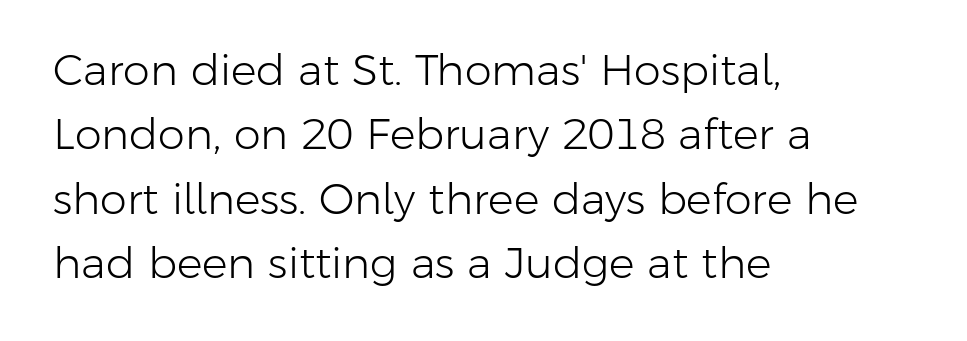
{"serif": "no", "italic": "no", "bold": "no", "weight": "light", "width": "normal", "stroke_contrast": "low", "x_height": "medium", "monospaced": "no", "underline": "no", "align": "left", "line_spacing": "normal", "line_spacing_ratio": 1.5, "letter_spacing": "normal", "letter_spacing_em": 0.0, "glyph_px": 43}
